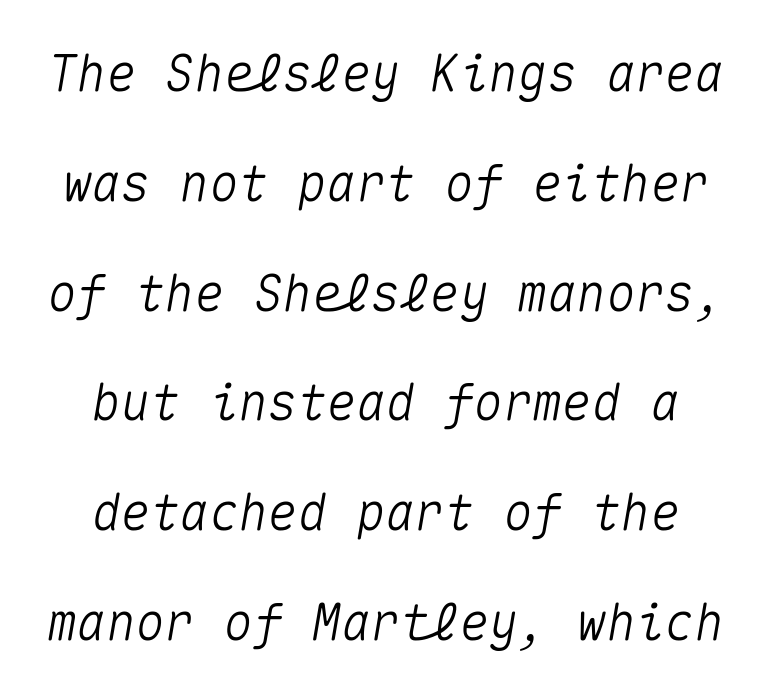
A bare baseline throughout the passage. Every character here occupies the same horizontal width, giving the sample a typewriter-like rhythm. What stands out about the letter spacing? Nothing — it is the standard amount. There's an unmistakable incline to the writing here.
